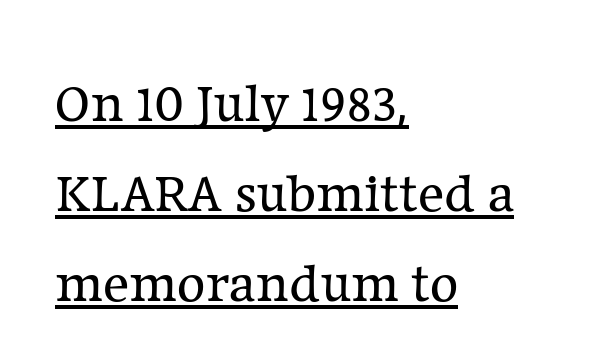
Q: Is the text bold? A: No.
Q: Is the text italic (slanted)? A: No, it is upright.
Q: Is the typeface a serif or a sans-serif typeface? A: Serif.
Q: Is the text underlined? A: Yes.
Q: How is the paragraph aligned? A: Left-aligned.
Q: Is the spacing between letters normal or unusually wide? A: Normal.
Q: Is the spacing between lines tight, normal or loose? A: Normal.
Q: Width (condensed, normal, or wide)? A: Normal.
Q: Stroke contrast? A: Low.
Q: x-height? A: Medium.
Q: Monospaced? A: No.
